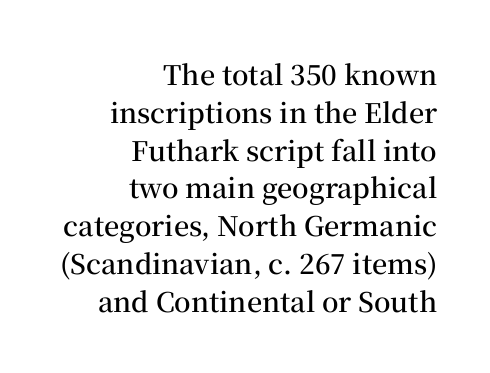
The image shows 27 px text type, upright; set right-aligned, normal line spacing (1.4x), normal letter spacing, not underlined.
